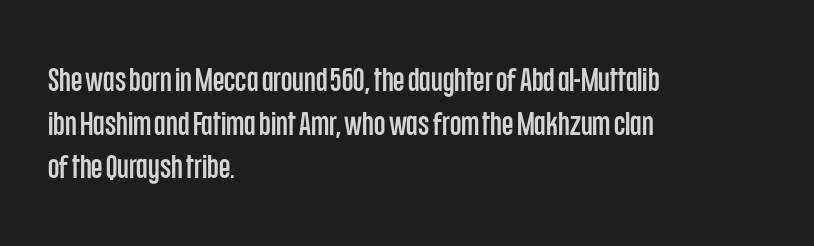
{"serif": "no", "italic": "no", "width": "condensed", "stroke_contrast": "low", "x_height": "large", "monospaced": "no", "underline": "no", "align": "left", "line_spacing": "normal", "line_spacing_ratio": 1.32, "letter_spacing": "normal", "letter_spacing_em": 0.0, "glyph_px": 33}
